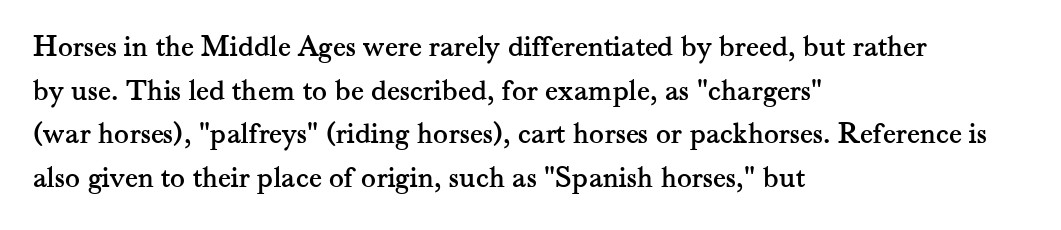
One-word summary of the alignment: left. Words appear dense and cohesive because spacing is normal. To sum up the face: it has serifs. Whoever set this chose a conventional vertical rhythm. Underlining? Definitely not there.
